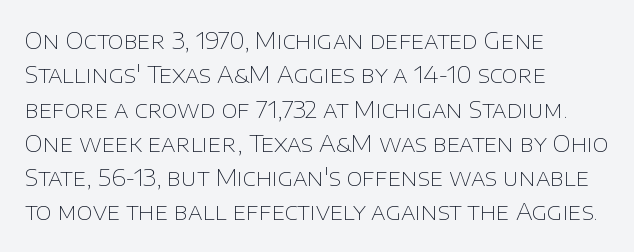
Q: Is the text bold? A: No.
Q: Is the text italic (slanted)? A: No, it is upright.
Q: Is the text underlined? A: No.
Q: How is the paragraph aligned? A: Left-aligned.
Q: Is the spacing between letters normal or unusually wide? A: Normal.
Q: Is the spacing between lines tight, normal or loose? A: Normal.
